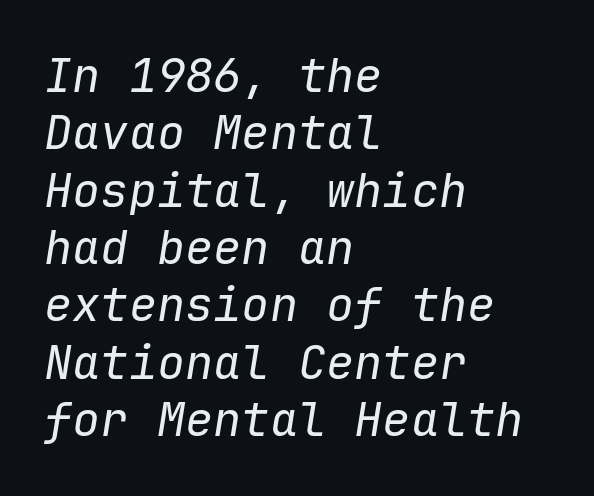
The image shows 47 px regular-weight type, italic (leaning right), monospaced; set left-aligned, line spacing 1.22x, normal letter spacing, not underlined; low stroke contrast and a medium x-height.
